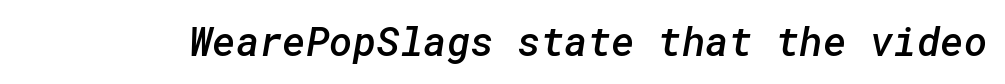
The image shows 40 px semibold sans-serif type; set normal letter spacing, not underlined; low stroke contrast and a medium x-height.
